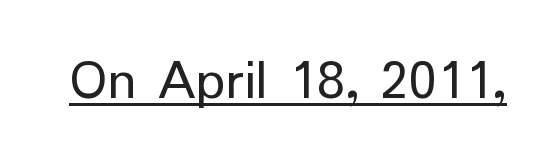
The image shows 58 px regular-weight sans-serif type, upright; set normal letter spacing, underlined; low stroke contrast and a medium x-height.
